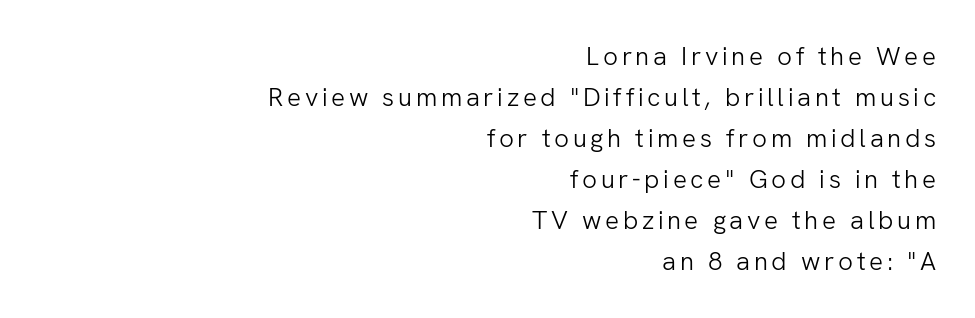
Q: Is the text bold? A: No.
Q: Is the text italic (slanted)? A: No, it is upright.
Q: Is the text underlined? A: No.
Q: How is the paragraph aligned? A: Right-aligned.
Q: Is the spacing between lines tight, normal or loose? A: Normal.
